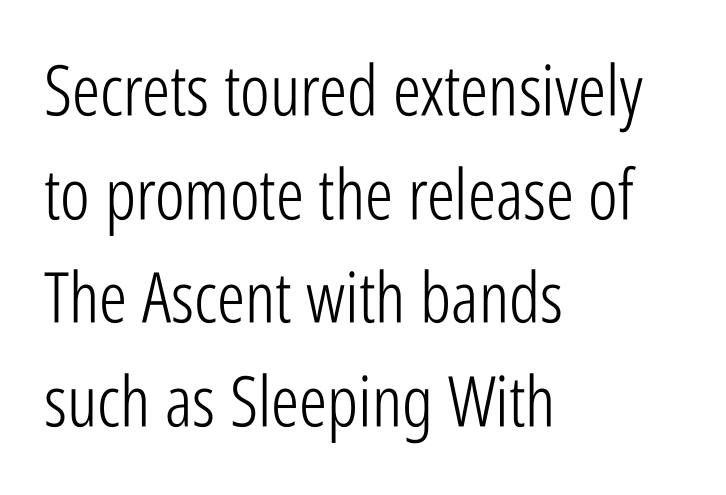
Q: Is the text bold? A: No.
Q: Is the text italic (slanted)? A: No, it is upright.
Q: Is the typeface a serif or a sans-serif typeface? A: Sans-serif.
Q: Is the text underlined? A: No.
Q: How is the paragraph aligned? A: Left-aligned.
Q: Is the spacing between letters normal or unusually wide? A: Normal.
Q: Is the spacing between lines tight, normal or loose? A: Normal.
Q: Width (condensed, normal, or wide)? A: Condensed.
Q: Stroke contrast? A: Low.
Q: x-height? A: Medium.
Q: Monospaced? A: No.
